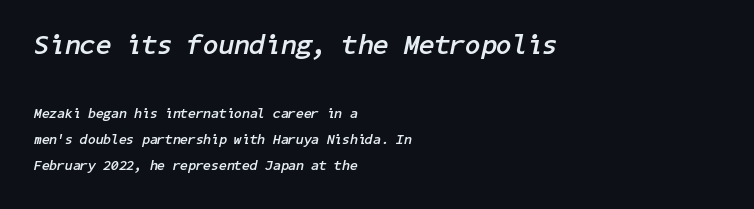
I'd describe the lettering as bold — thick and assertive. Caption: standard tracking, unaltered. Words float on clear page, feet unadorned. Italic? Definitely — the glyphs are oblique.
